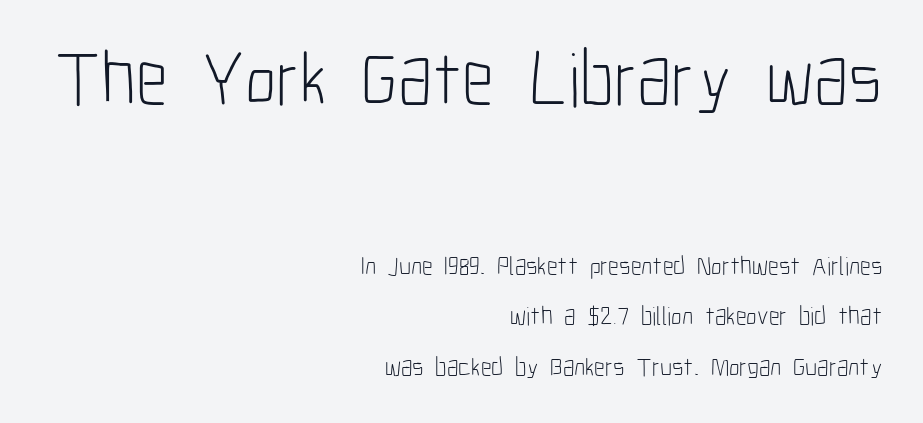
Q: Is the text bold? A: No.
Q: Is the text italic (slanted)? A: No, it is upright.
Q: Is the typeface a serif or a sans-serif typeface? A: Sans-serif.
Q: Is the text underlined? A: No.
Q: How is the paragraph aligned? A: Right-aligned.
Q: Is the spacing between letters normal or unusually wide? A: Normal.
Q: Is the spacing between lines tight, normal or loose? A: Loose.
Q: Which block of text is set in a larger size, the first (top) or the second (bottom)? A: The first (top) one.
Q: Width (condensed, normal, or wide)? A: Condensed.
Q: Stroke contrast? A: Low.
Q: x-height? A: Medium.
Q: Monospaced? A: No.
